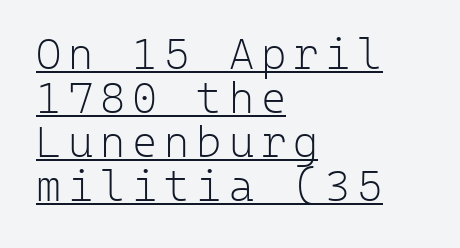
{"serif": "no", "italic": "no", "bold": "no", "weight": "light", "width": "normal", "stroke_contrast": "low", "x_height": "medium", "monospaced": "yes", "underline": "yes", "align": "left", "line_spacing": "tight", "line_spacing_ratio": 1.02, "glyph_px": 43}
